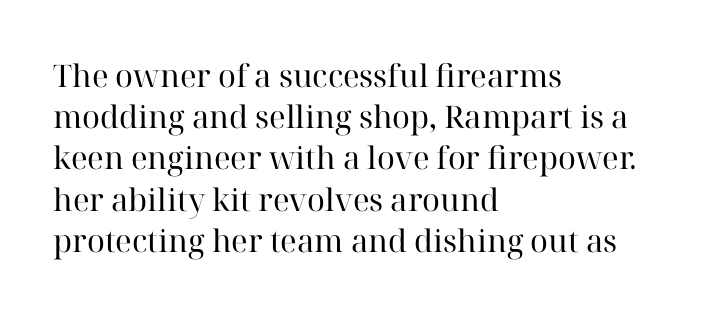
{"serif": "yes", "italic": "no", "bold": "no", "weight": "regular", "width": "normal", "stroke_contrast": "high", "x_height": "medium", "monospaced": "no", "underline": "no", "align": "left", "line_spacing": "normal", "line_spacing_ratio": 1.33, "letter_spacing": "normal", "letter_spacing_em": 0.0, "glyph_px": 31}
